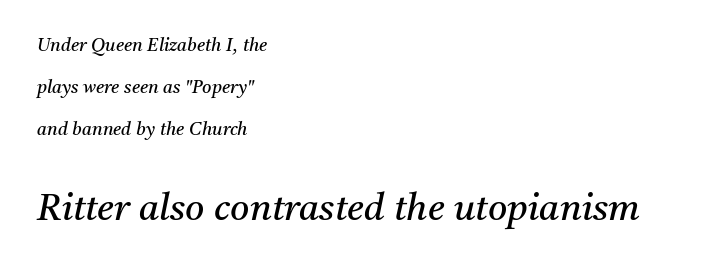
{"serif": "yes", "italic": "yes", "lean": "right", "slant_degrees": 11, "bold": "no", "weight": "regular", "width": "normal", "stroke_contrast": "medium", "x_height": "medium", "monospaced": "no", "underline": "no", "align": "left", "line_spacing": "loose", "line_spacing_ratio": 2.33, "letter_spacing": "normal", "letter_spacing_em": 0.0, "larger_block": "second", "size_ratio": 2.06, "glyph_px": 37}
